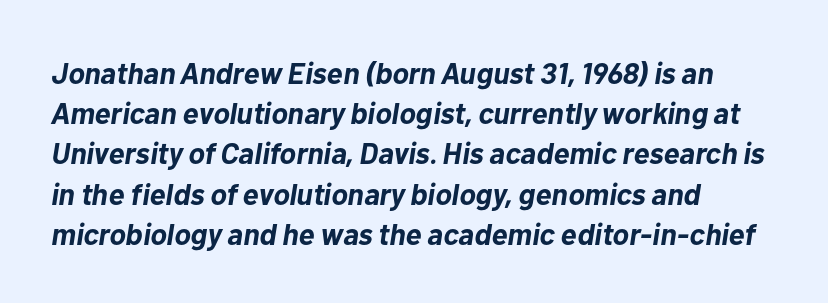
Q: Is the text bold? A: Yes.
Q: Is the text italic (slanted)? A: Yes, it leans right by about 10 degrees.
Q: Is the text underlined? A: No.
Q: How is the paragraph aligned? A: Left-aligned.
Q: Is the spacing between letters normal or unusually wide? A: Normal.
Q: Is the spacing between lines tight, normal or loose? A: Normal.
Q: Width (condensed, normal, or wide)? A: Normal.
Q: Stroke contrast? A: Low.
Q: x-height? A: Medium.
Q: Monospaced? A: No.
